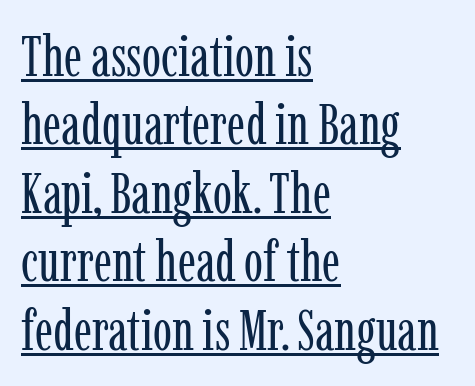
The image shows 57 px regular-weight, condensed serif type, upright; set left-aligned, line spacing 1.2x, normal letter spacing, underlined; low stroke contrast and a medium x-height.
